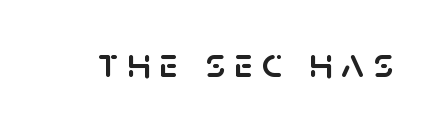
{"serif": "no", "italic": "no", "width": "normal", "stroke_contrast": "low", "x_height": "large", "monospaced": "no", "underline": "no", "letter_spacing": "wide", "letter_spacing_em": 0.2, "glyph_px": 43}
